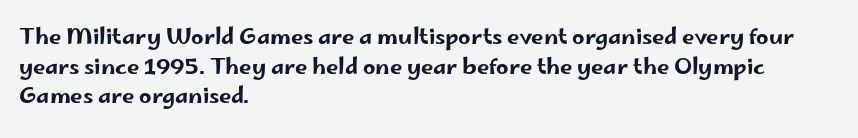
{"italic": "no", "underline": "no", "align": "left", "line_spacing": "normal", "line_spacing_ratio": 1.35, "letter_spacing": "normal", "letter_spacing_em": 0.0, "glyph_px": 22}
